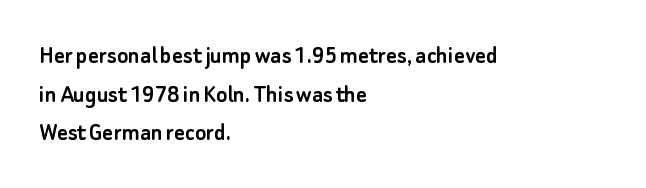
{"italic": "no", "underline": "no", "align": "left", "line_spacing": "normal", "line_spacing_ratio": 1.49, "letter_spacing": "normal", "letter_spacing_em": 0.0, "glyph_px": 26}
